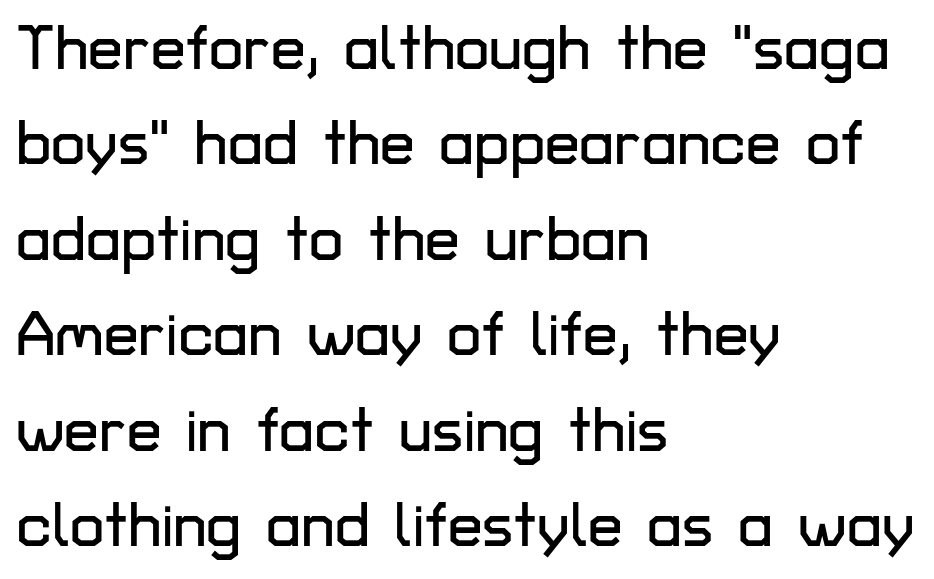
The image shows 62 px sans-serif type, upright; set left-aligned, normal line spacing (1.54x), normal letter spacing, not underlined; low stroke contrast and a medium x-height.
